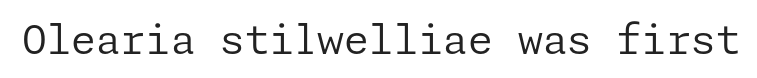
{"serif": "no", "italic": "no", "bold": "no", "weight": "regular", "width": "normal", "stroke_contrast": "low", "x_height": "medium", "underline": "no", "letter_spacing": "normal", "letter_spacing_em": 0.0, "glyph_px": 40}
